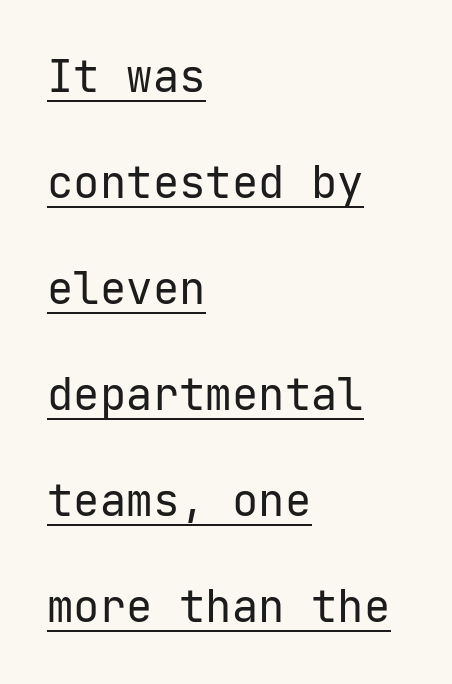
This rendering features underlined lettering. The face looks like a standard text weight, possibly lighter. A sans-serif font was chosen for this passage. The lines are quadded left.
